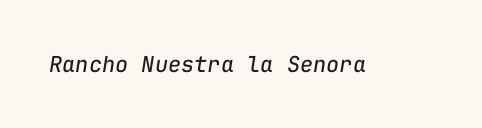
{"italic": "yes", "lean": "right", "slant_degrees": 9, "bold": "no", "underline": "no", "letter_spacing": "normal", "letter_spacing_em": 0.0, "glyph_px": 22}
